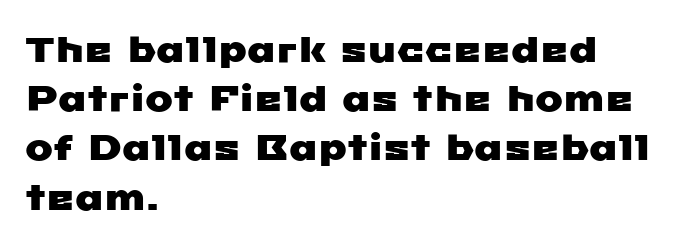
One glance says typical: line gaps are just what's usual. Clear beneath every line of the passage. A sans-serif font was chosen for this passage. Does extra space separate the letters? No, they use regular spacing. This sample is left-justified, so line endings fall wherever the words run out.
